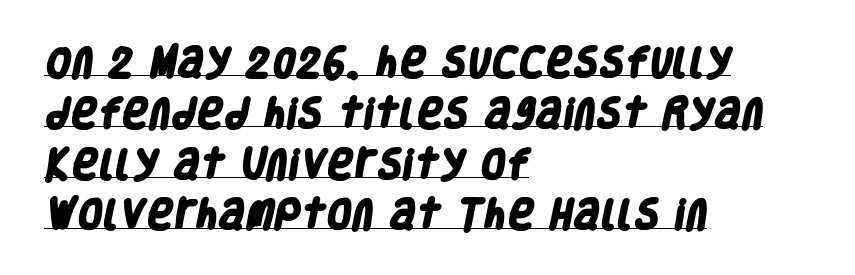
The image shows 33 px heavy, condensed sans-serif type; set left-aligned, normal line spacing (1.54x), normal letter spacing, underlined; low stroke contrast and a large x-height.
